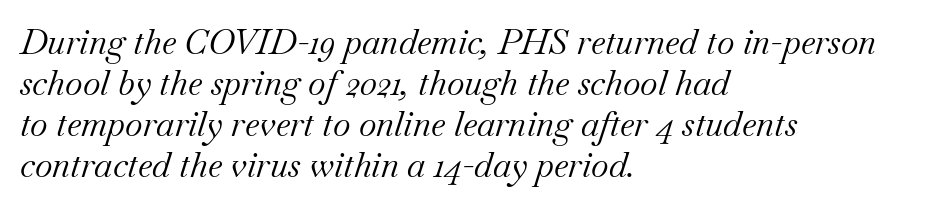
The glyphs in this specimen are seriffed. Emphasis-style slanted type is in use. These lines are rendered in a variable-pitch font. Inter-character spacing is left at the font's built-in metrics. The paragraph has a hard left edge and a soft right edge.
